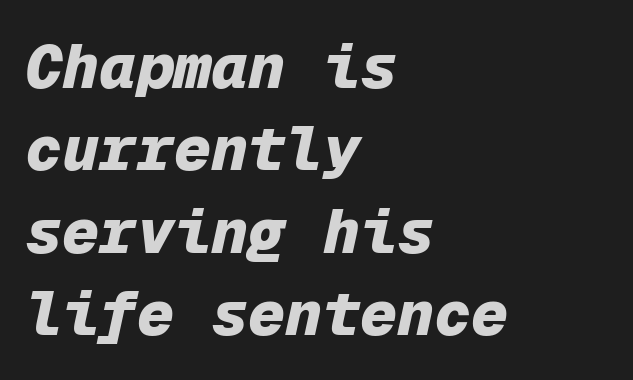
{"italic": "yes", "lean": "right", "slant_degrees": 12, "bold": "yes", "weight": "heavy", "width": "normal", "stroke_contrast": "low", "x_height": "medium", "monospaced": "yes", "underline": "no", "align": "left", "line_spacing": "normal", "line_spacing_ratio": 1.33, "letter_spacing": "normal", "letter_spacing_em": 0.0, "glyph_px": 62}
